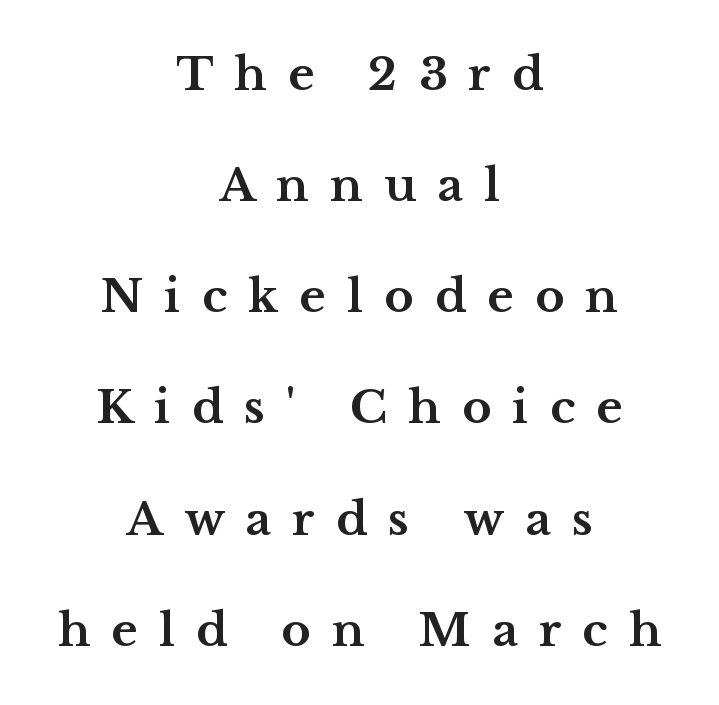
The image shows 45 px bold, wide serif type, upright; set centered, loose line spacing (2.47x), unusually wide letter spacing (+0.47 em), not underlined; medium stroke contrast and a medium x-height.
